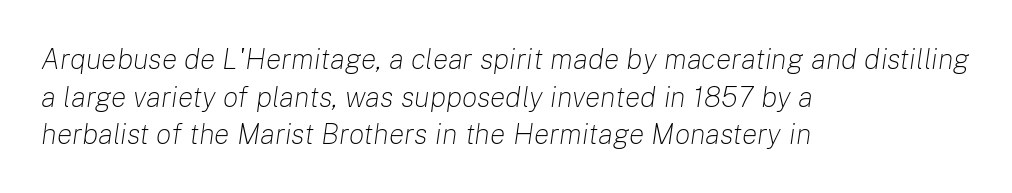
The image shows 29 px light type, italic (leaning right); set left-aligned, normal line spacing (1.3x), normal letter spacing, not underlined; low stroke contrast and a medium x-height.
